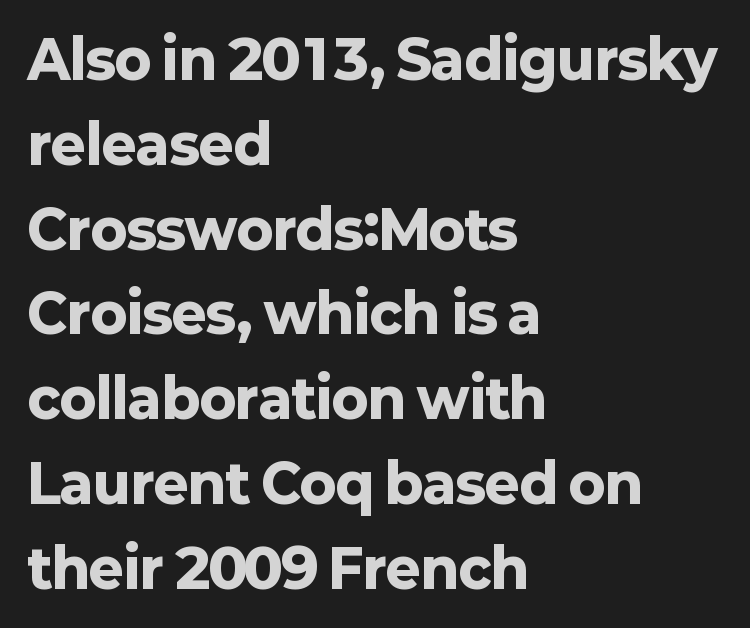
{"serif": "no", "italic": "no", "bold": "yes", "weight": "heavy", "width": "normal", "stroke_contrast": "low", "x_height": "medium", "monospaced": "no", "underline": "no", "align": "left", "line_spacing": "normal", "line_spacing_ratio": 1.6, "letter_spacing": "normal", "letter_spacing_em": 0.0, "glyph_px": 53}
